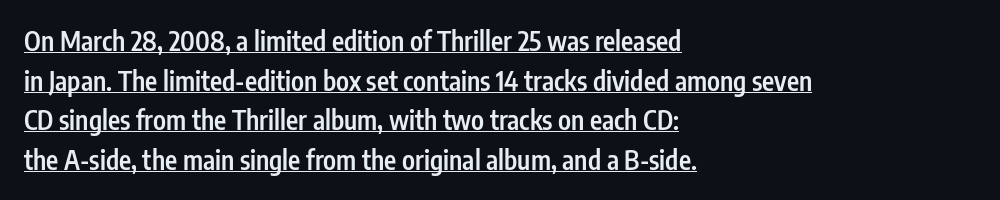
Leftover space on each line is placed entirely after the last word. Default kerning and tracking; the words read as compact shapes. Underlining? Definitely there. In terms of posture, this sample is upright. Each new line begins a customary step beneath the previous one.
